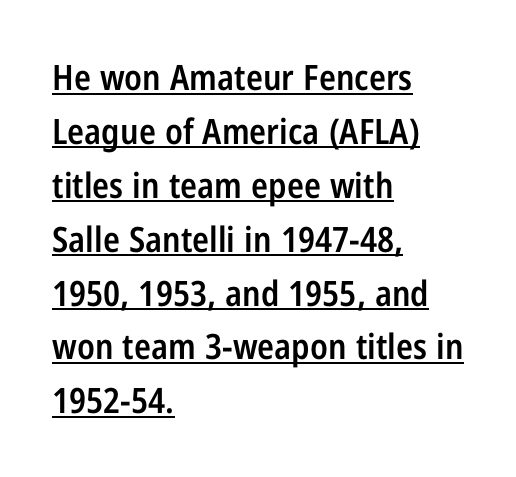
{"serif": "no", "italic": "no", "bold": "semi", "weight": "semibold", "width": "condensed", "stroke_contrast": "low", "x_height": "medium", "monospaced": "no", "underline": "yes", "align": "left", "line_spacing": "normal", "line_spacing_ratio": 1.54, "letter_spacing": "normal", "letter_spacing_em": 0.0, "glyph_px": 35}
